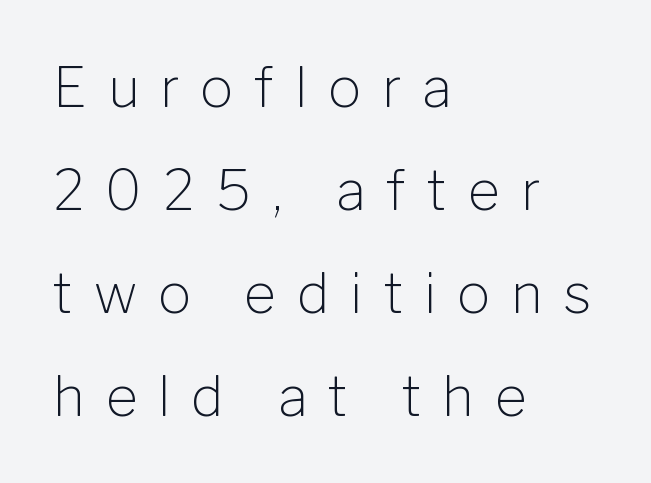
The paragraph has a hard left edge and a soft right edge. Stems and bowls with no extra thickness — not bold. Inter-character spacing is expanded well beyond the font's built-in metrics. The passage shown is typed in a proportional face where columns would drift. Upright lettering throughout. A bare baseline throughout the passage.
